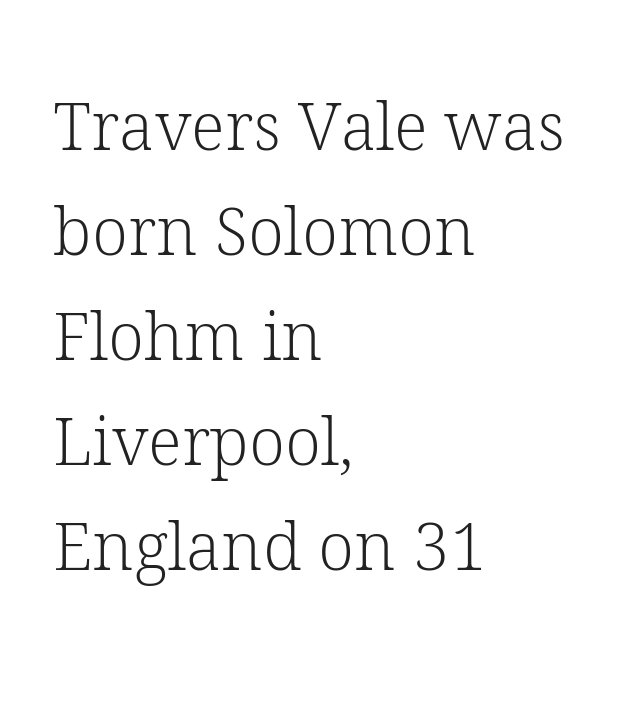
{"serif": "yes", "italic": "no", "bold": "no", "weight": "light", "width": "normal", "stroke_contrast": "low", "x_height": "medium", "monospaced": "no", "underline": "no", "align": "left", "line_spacing": "normal", "line_spacing_ratio": 1.59, "letter_spacing": "normal", "letter_spacing_em": 0.0, "glyph_px": 66}
